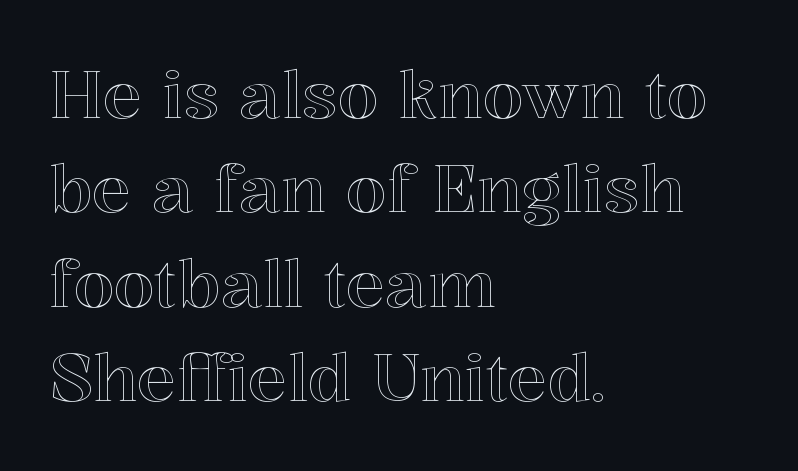
{"italic": "no", "width": "normal", "x_height": "medium", "monospaced": "no", "underline": "no", "align": "left", "line_spacing": "normal", "line_spacing_ratio": 1.43, "letter_spacing": "normal", "letter_spacing_em": 0.0, "glyph_px": 66}
